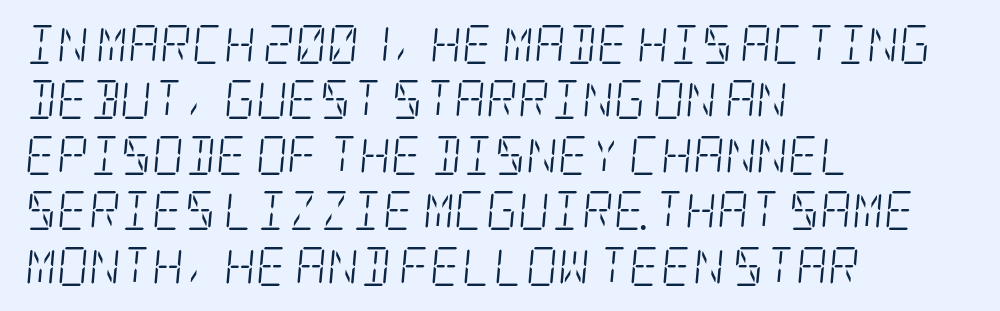
The image shows 39 px light, condensed serif type, italic (leaning right); set left-aligned, normal line spacing (1.42x), normal letter spacing, not underlined; low stroke contrast and a large x-height.
